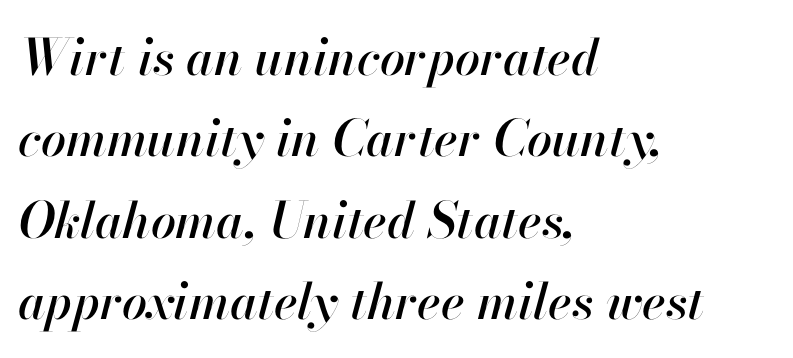
{"italic": "yes", "lean": "right", "slant_degrees": 13, "width": "normal", "stroke_contrast": "high", "x_height": "small", "monospaced": "no", "underline": "no", "align": "left", "line_spacing": "normal", "line_spacing_ratio": 1.63, "letter_spacing": "normal", "letter_spacing_em": 0.0, "glyph_px": 50}
